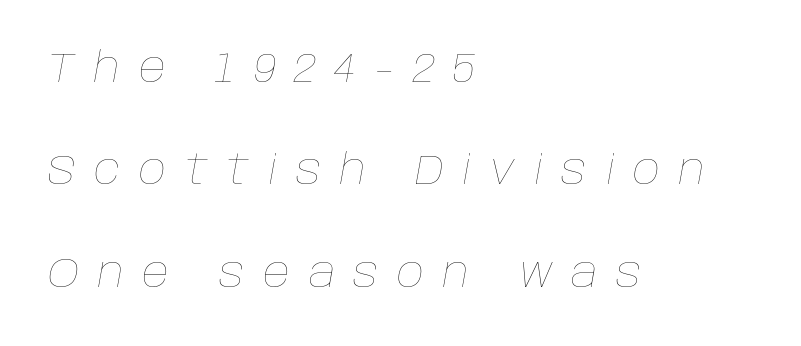
Ink coverage per letter is moderate at most. The lines in this sample share a left origin and differ only in where they stop. Spacing verdict: proportional, widths tailored to each character. Each row of text sits above clean, open space.
